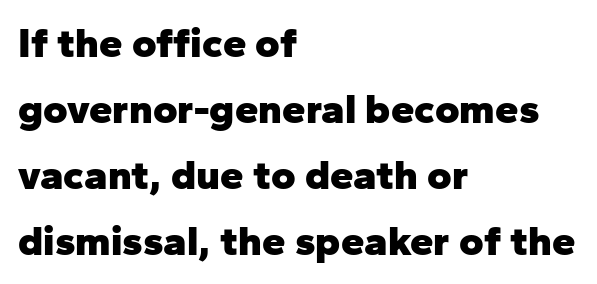
The sample has been set heavy, in full bold. The lettering stays uniformly vertical, giving the passage a roman look. Nope, no serifs anywhere on these letters. You could call the tracking neutral — neither tight nor loose. Each line starts at the same left margin while the right side varies. Is this a fixed-width face? No — the glyphs have proportional, varying widths.
